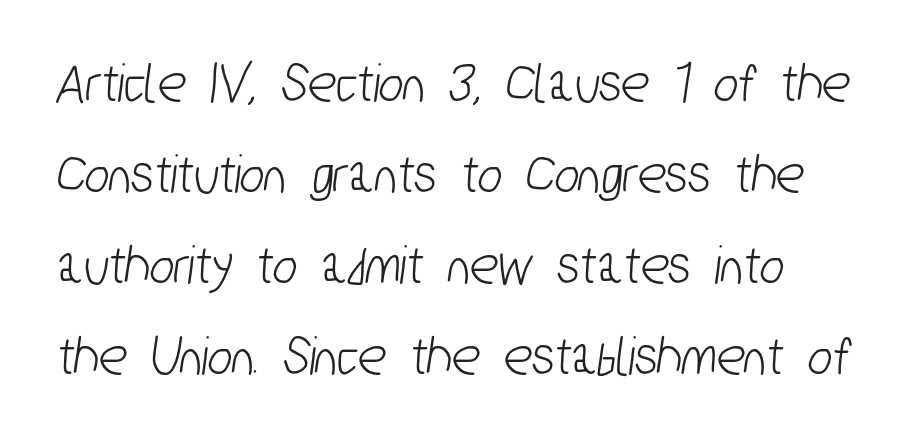
The image shows 58 px condensed sans-serif type; set left-aligned, normal line spacing (1.57x), normal letter spacing, not underlined; low stroke contrast and a medium x-height.
